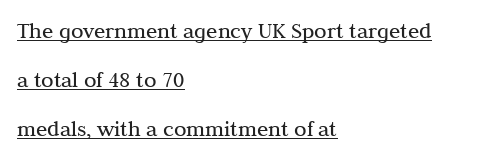
{"italic": "no", "bold": "no", "underline": "yes", "align": "left", "line_spacing": "loose", "line_spacing_ratio": 2.12, "letter_spacing": "normal", "letter_spacing_em": 0.0, "glyph_px": 23}
